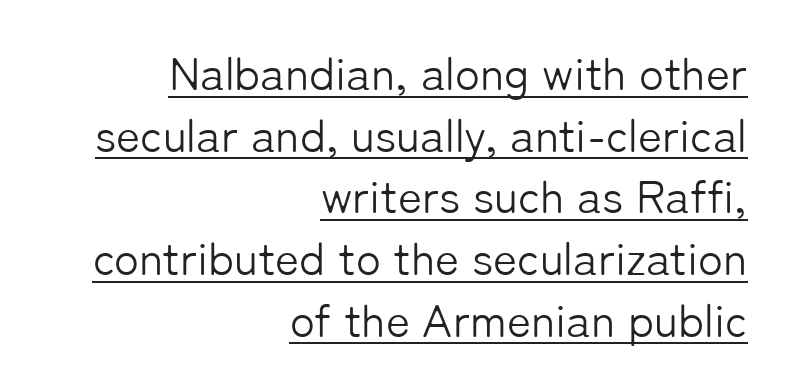
{"serif": "no", "italic": "no", "bold": "no", "weight": "light", "width": "normal", "stroke_contrast": "low", "x_height": "medium", "monospaced": "no", "underline": "yes", "align": "right", "line_spacing": "normal", "line_spacing_ratio": 1.34, "letter_spacing": "normal", "letter_spacing_em": 0.0, "glyph_px": 46}
